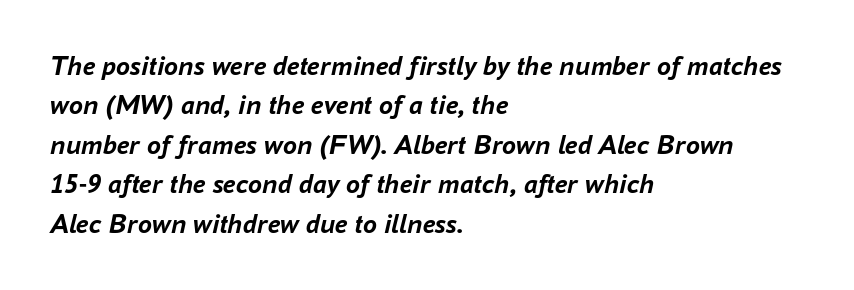
{"italic": "yes", "lean": "right", "slant_degrees": 16, "bold": "yes", "weight": "semibold", "width": "normal", "stroke_contrast": "low", "x_height": "medium", "monospaced": "no", "underline": "no", "align": "left", "line_spacing": "normal", "line_spacing_ratio": 1.41, "letter_spacing": "normal", "letter_spacing_em": 0.0, "glyph_px": 28}
